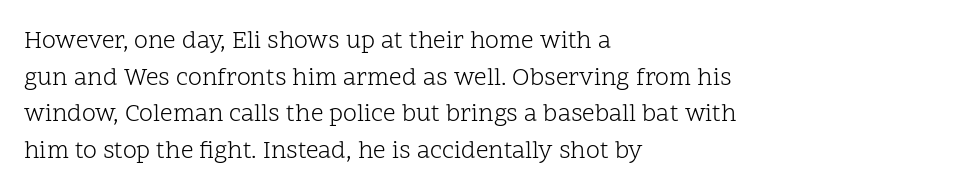
The image shows 25 px text type, upright; set left-aligned, normal line spacing (1.47x), normal letter spacing, not underlined.
